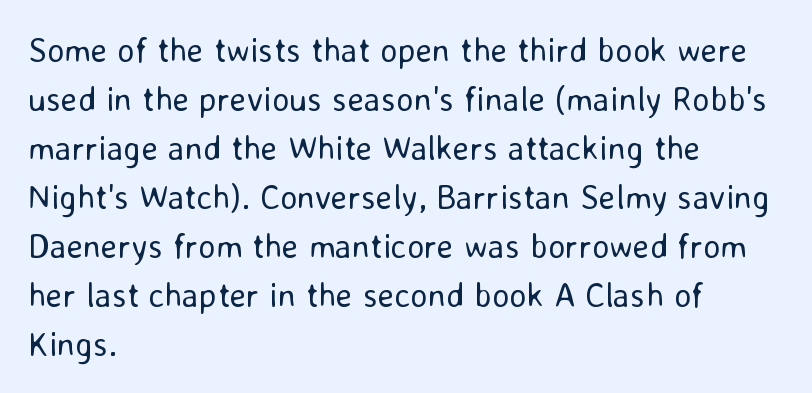
Only glyphs here, with clear space below each row. This reads as an unemphasized weight, regular at the heaviest. The typography opts for an upright posture over an oblique one. You could not count columns in this text — the font is proportionally spaced. The rows are spaced the way most documents space them. Each word holds together tightly as a unit, with standard inter-letter gaps.
